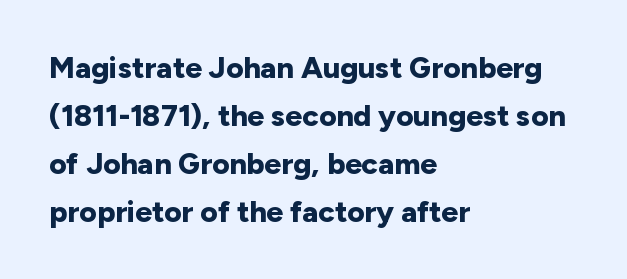
Q: Is the text bold? A: Yes.
Q: Is the text italic (slanted)? A: No, it is upright.
Q: Is the typeface a serif or a sans-serif typeface? A: Sans-serif.
Q: Is the text underlined? A: No.
Q: How is the paragraph aligned? A: Left-aligned.
Q: Is the spacing between letters normal or unusually wide? A: Normal.
Q: Is the spacing between lines tight, normal or loose? A: Normal.
Q: Width (condensed, normal, or wide)? A: Normal.
Q: Stroke contrast? A: Low.
Q: x-height? A: Medium.
Q: Monospaced? A: No.
